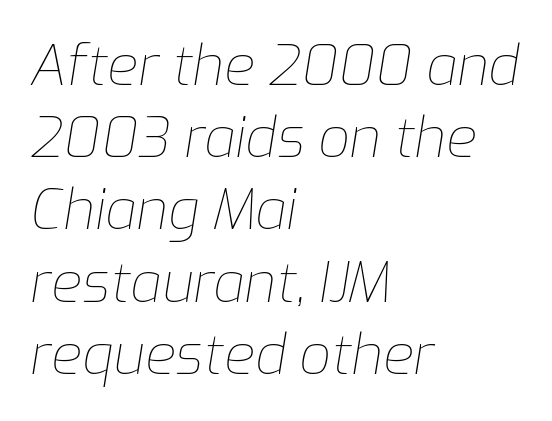
The image shows 56 px thin type, italic (leaning right); set left-aligned, normal line spacing (1.29x), normal letter spacing, not underlined; low stroke contrast and a medium x-height.
